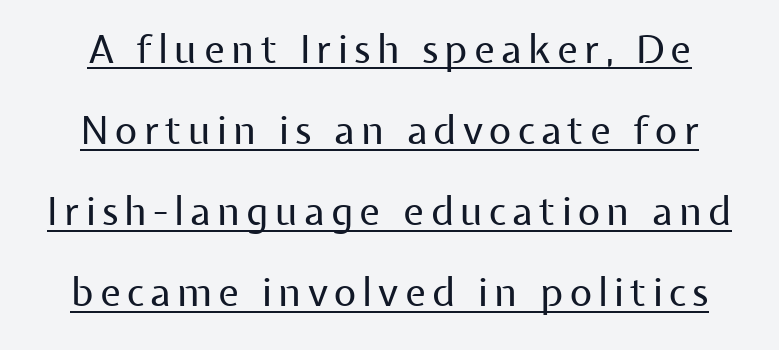
Q: Is the text bold? A: No.
Q: Is the text italic (slanted)? A: No, it is upright.
Q: Is the typeface a serif or a sans-serif typeface? A: Sans-serif.
Q: Is the text underlined? A: Yes.
Q: Is the spacing between lines tight, normal or loose? A: Loose.
Q: Width (condensed, normal, or wide)? A: Normal.
Q: Stroke contrast? A: Low.
Q: x-height? A: Medium.
Q: Monospaced? A: No.
